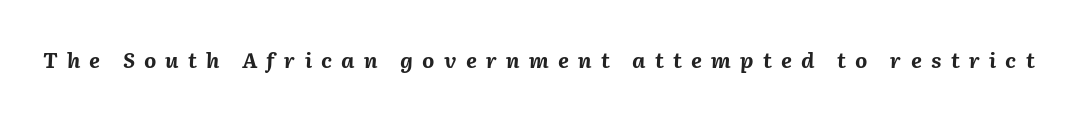
Anything drawn beneath the words? Only blank space. The typesetting leans heavy: a genuine bold. Does the lettering tilt? It does — this is italic. Caption: expanded tracking, letters set apart.
